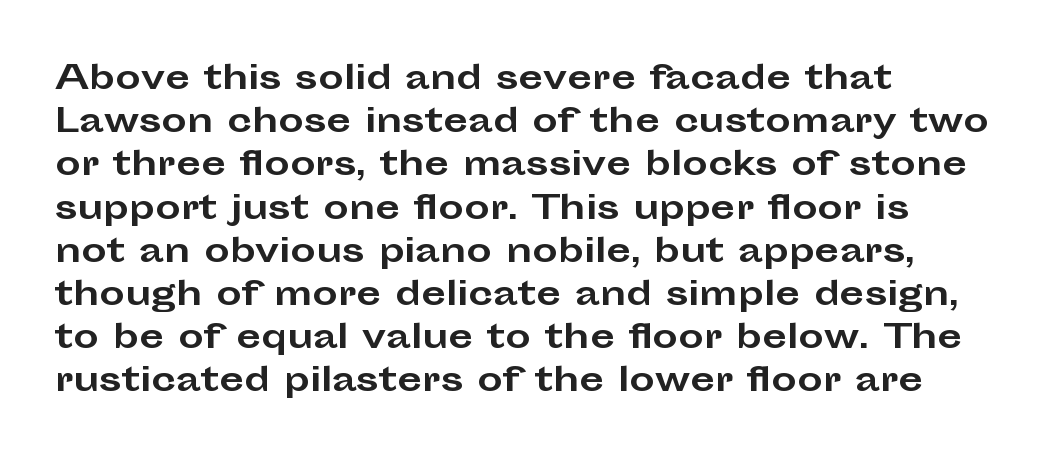
The ragged edge is on the right, which tells us the setting is flush left. Check the space under the baseline: it is left empty. In terms of leading, this rendering sits right in the middle. You could not count columns in this text — the font is proportionally spaced.
